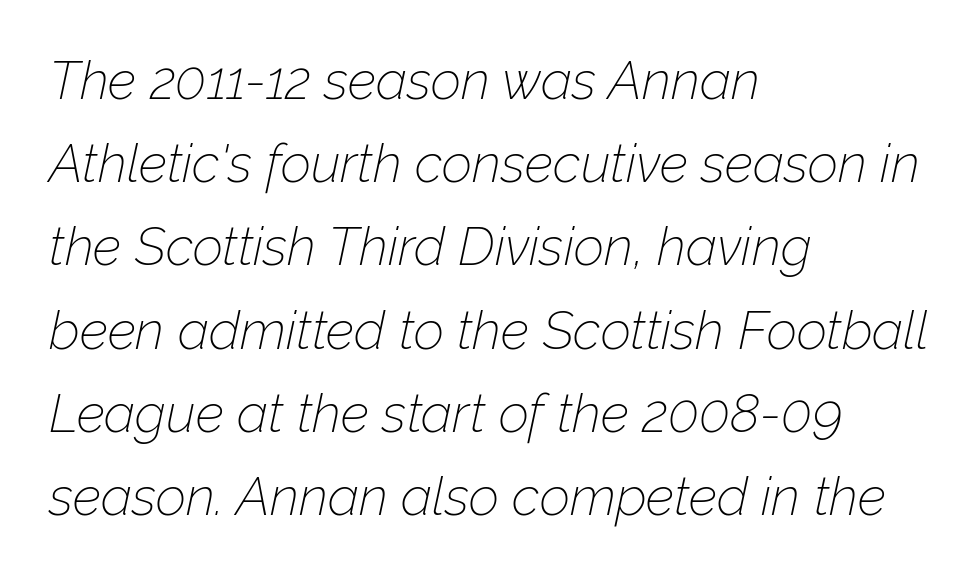
The image shows 53 px thin type, italic (leaning right); set left-aligned, normal line spacing (1.57x), normal letter spacing, not underlined; low stroke contrast and a medium x-height.
